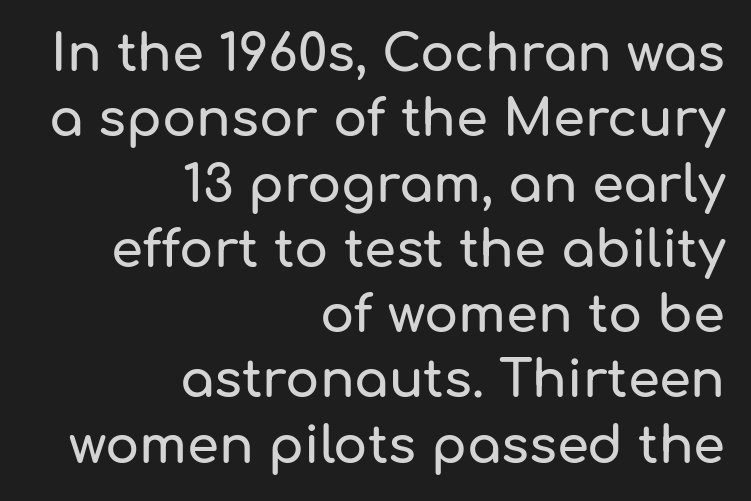
The image shows 51 px sans-serif type, upright; set right-aligned, normal line spacing (1.28x), normal letter spacing, not underlined; low stroke contrast and a medium x-height.
